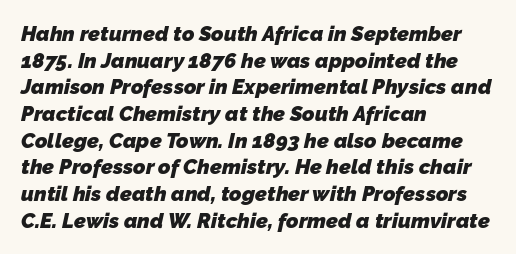
Unmarked baselines from the first word to the last. The setting favours the left margin, as ordinary paragraphs usually do. Regarding leading, the lines here are spaced in the standard way. Observe the ordinary spacing: letters are neighbours, not strangers. Heft: maximum for text — a bold.
